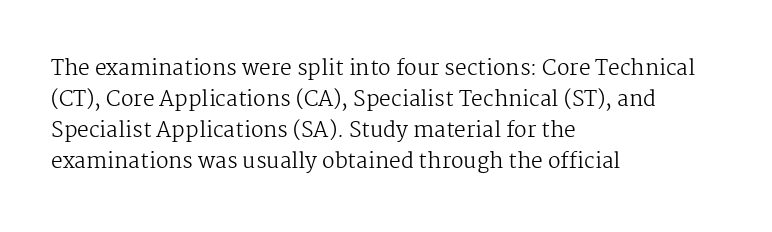
{"italic": "no", "bold": "no", "underline": "no", "align": "left", "line_spacing": "normal", "line_spacing_ratio": 1.48, "letter_spacing": "normal", "letter_spacing_em": 0.0, "glyph_px": 21}
